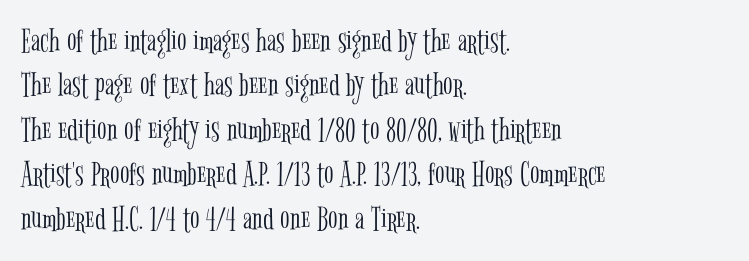
The image shows 35 px light, condensed serif type, upright; set left-aligned, normal line spacing (1.27x), normal letter spacing, not underlined; low stroke contrast and a medium x-height.
